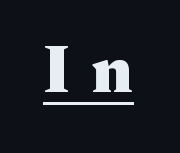
The image shows 66 px heavy, wide serif type, upright; set unusually wide letter spacing (+0.33 em), underlined; medium stroke contrast and a medium x-height.
